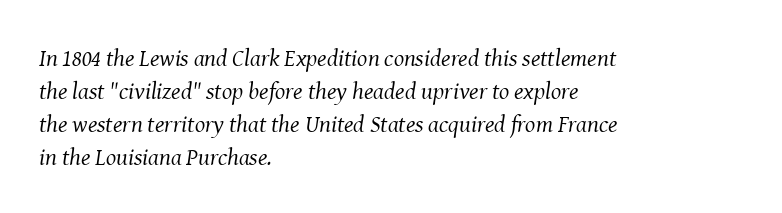
The image shows 24 px text type, italic (leaning right); set left-aligned, normal line spacing (1.37x), normal letter spacing, not underlined.
